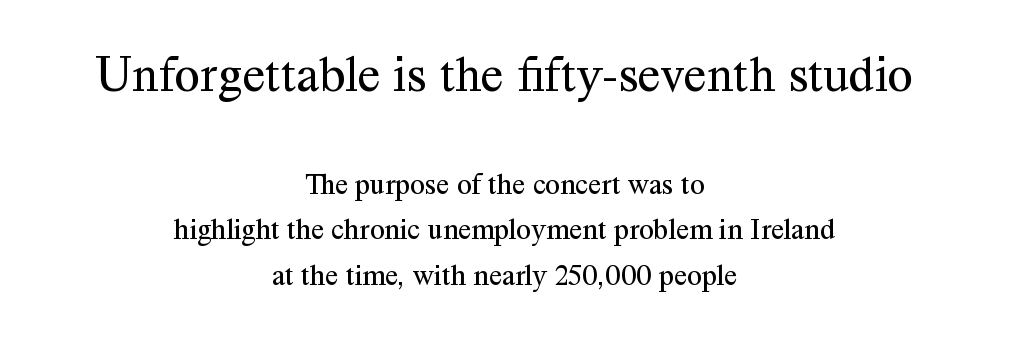
{"serif": "yes", "italic": "no", "bold": "no", "weight": "regular", "width": "normal", "stroke_contrast": "medium", "x_height": "medium", "monospaced": "no", "underline": "no", "align": "center", "line_spacing": "normal", "line_spacing_ratio": 1.51, "letter_spacing": "normal", "letter_spacing_em": 0.0, "larger_block": "first", "size_ratio": 1.73, "glyph_px": 52}
